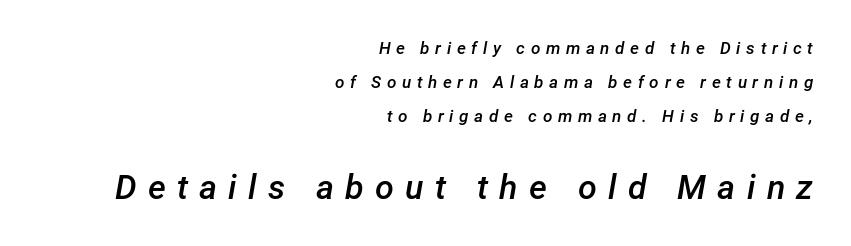
The image shows 34 px semibold type, italic (leaning right); set right-aligned, loose line spacing (1.99x), unusually wide letter spacing (+0.33 em), not underlined; the second (bottom) block is 2.0x larger; low stroke contrast and a medium x-height.
